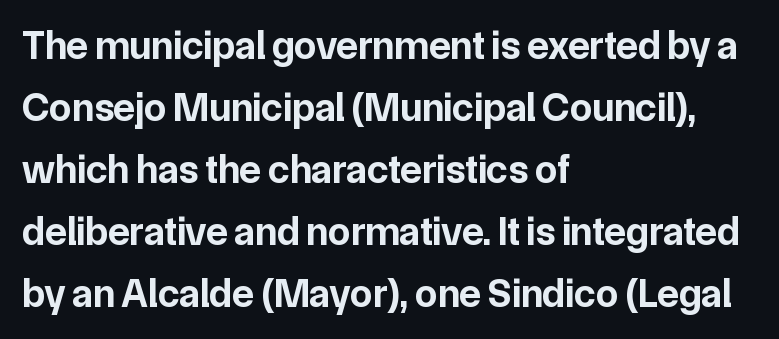
{"serif": "no", "italic": "no", "bold": "yes", "weight": "bold", "width": "normal", "stroke_contrast": "low", "x_height": "medium", "monospaced": "no", "underline": "no", "align": "left", "line_spacing": "normal", "line_spacing_ratio": 1.55, "letter_spacing": "normal", "letter_spacing_em": 0.0, "glyph_px": 40}
